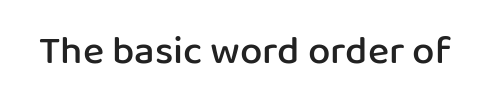
Q: Is the text bold? A: Semi-bold.
Q: Is the text italic (slanted)? A: No, it is upright.
Q: Is the typeface a serif or a sans-serif typeface? A: Sans-serif.
Q: Is the text underlined? A: No.
Q: Is the spacing between letters normal or unusually wide? A: Normal.
Q: Width (condensed, normal, or wide)? A: Normal.
Q: Stroke contrast? A: Low.
Q: x-height? A: Medium.
Q: Monospaced? A: No.
